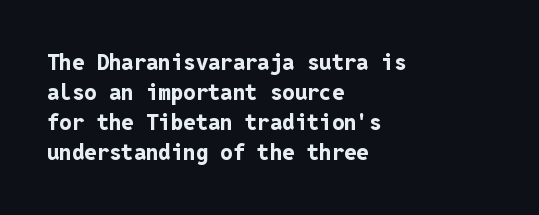
The paragraph shown leans on its left margin. This block has exactly the height ordinary leading produces. Italic: no, the glyphs are upright roman. The baseline area is clear.
